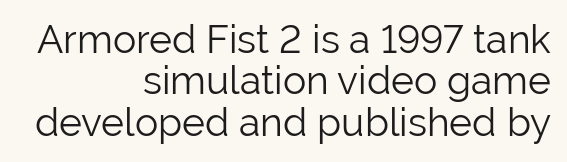
Q: Is the text bold? A: No.
Q: Is the text italic (slanted)? A: No, it is upright.
Q: Is the typeface a serif or a sans-serif typeface? A: Sans-serif.
Q: Is the text underlined? A: No.
Q: How is the paragraph aligned? A: Right-aligned.
Q: Is the spacing between letters normal or unusually wide? A: Normal.
Q: Is the spacing between lines tight, normal or loose? A: Tight.
Q: Width (condensed, normal, or wide)? A: Normal.
Q: Stroke contrast? A: Low.
Q: x-height? A: Medium.
Q: Monospaced? A: No.
